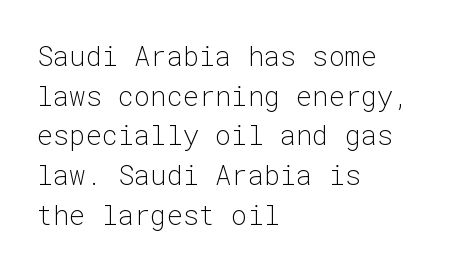
The image shows 27 px text type, upright; set left-aligned, normal line spacing (1.47x), normal letter spacing, not underlined.
